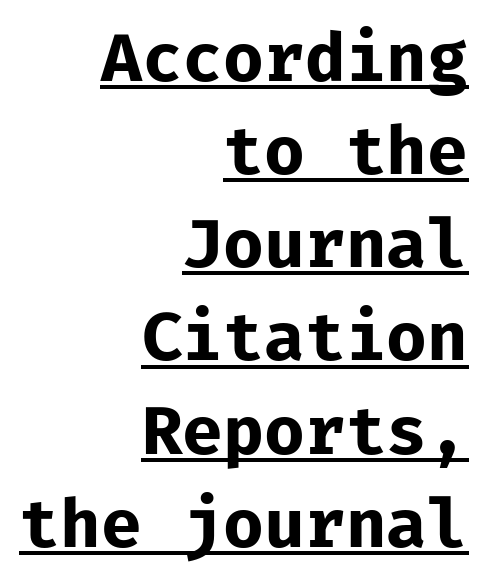
{"serif": "no", "italic": "no", "bold": "yes", "weight": "bold", "width": "normal", "stroke_contrast": "low", "x_height": "medium", "monospaced": "yes", "underline": "yes", "align": "right", "line_spacing": "normal", "line_spacing_ratio": 1.37, "letter_spacing": "normal", "letter_spacing_em": 0.0, "glyph_px": 68}
